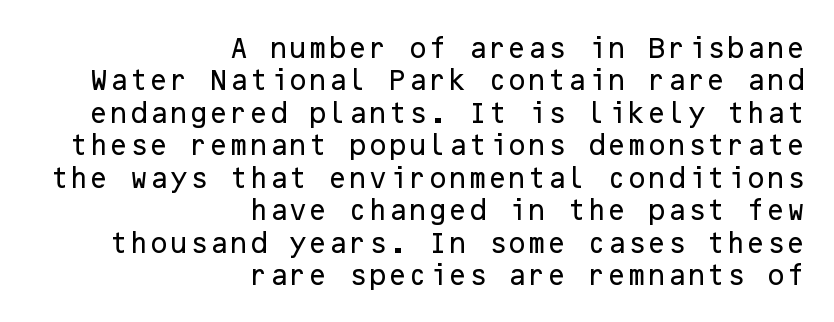
Q: Is the text italic (slanted)? A: No, it is upright.
Q: Is the text underlined? A: No.
Q: How is the paragraph aligned? A: Right-aligned.
Q: Is the spacing between letters normal or unusually wide? A: Normal.
Q: Is the spacing between lines tight, normal or loose? A: Normal.
